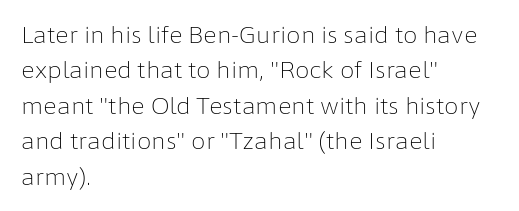
Q: Is the text bold? A: No.
Q: Is the text italic (slanted)? A: No, it is upright.
Q: Is the text underlined? A: No.
Q: How is the paragraph aligned? A: Left-aligned.
Q: Is the spacing between letters normal or unusually wide? A: Normal.
Q: Is the spacing between lines tight, normal or loose? A: Normal.
